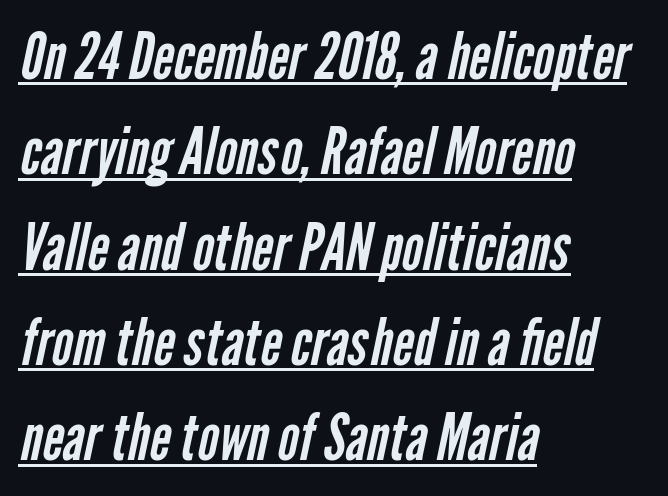
Q: Is the text bold? A: No.
Q: Is the typeface a serif or a sans-serif typeface? A: Sans-serif.
Q: Is the text underlined? A: Yes.
Q: How is the paragraph aligned? A: Left-aligned.
Q: Is the spacing between letters normal or unusually wide? A: Normal.
Q: Is the spacing between lines tight, normal or loose? A: Normal.
Q: Width (condensed, normal, or wide)? A: Condensed.
Q: Stroke contrast? A: Low.
Q: x-height? A: Medium.
Q: Monospaced? A: No.
